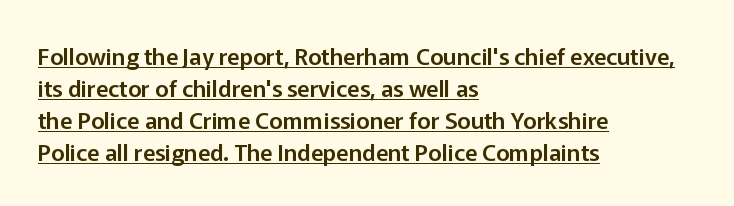
Q: Is the text italic (slanted)? A: No, it is upright.
Q: Is the text underlined? A: Yes.
Q: How is the paragraph aligned? A: Left-aligned.
Q: Is the spacing between letters normal or unusually wide? A: Normal.
Q: Is the spacing between lines tight, normal or loose? A: Normal.
